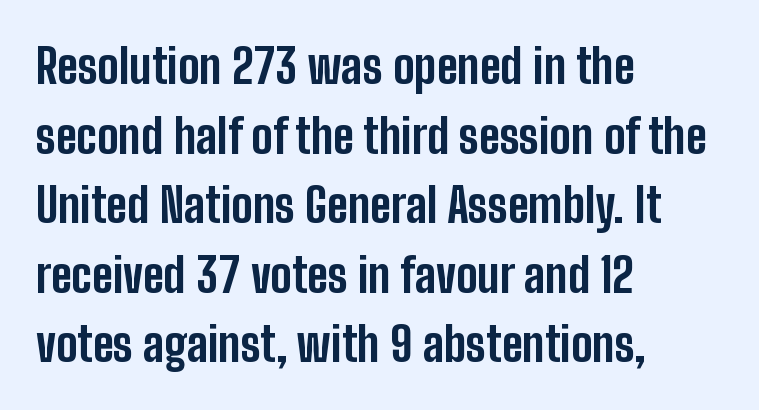
The image shows 48 px bold, condensed sans-serif type, upright; set left-aligned, normal line spacing (1.45x), normal letter spacing, not underlined; low stroke contrast and a medium x-height.
